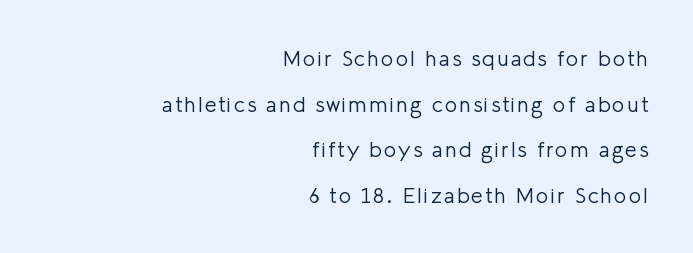
Check under the words: just untouched page. Honestly, the rows look like they've been pulled way apart. Stroke thickness stays within the range of a standard reading face or lighter. The letters stand upright; this is a roman face. Visually the block forms a straight wall on the right and a jagged coastline on the left.
